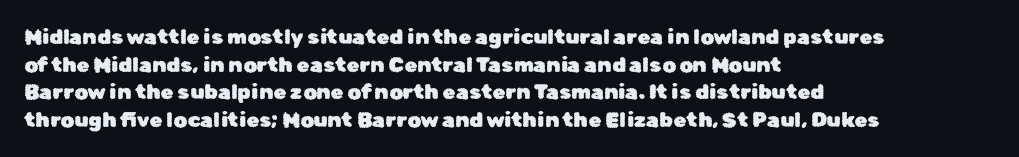
{"italic": "no", "underline": "no", "align": "left", "line_spacing": "normal", "line_spacing_ratio": 1.31, "letter_spacing": "normal", "letter_spacing_em": 0.0, "glyph_px": 21}
